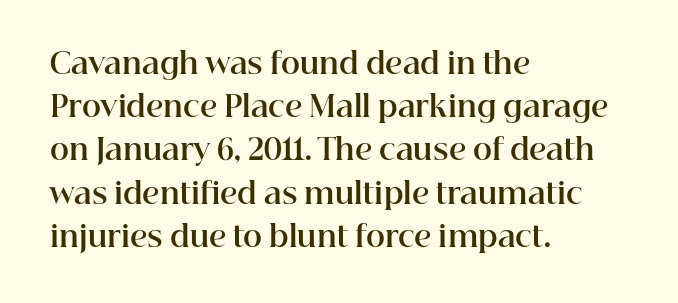
Q: Is the text bold? A: Yes.
Q: Is the text italic (slanted)? A: No, it is upright.
Q: Is the typeface a serif or a sans-serif typeface? A: Serif.
Q: Is the text underlined? A: No.
Q: How is the paragraph aligned? A: Left-aligned.
Q: Is the spacing between letters normal or unusually wide? A: Normal.
Q: Is the spacing between lines tight, normal or loose? A: Normal.
Q: Width (condensed, normal, or wide)? A: Normal.
Q: Stroke contrast? A: High.
Q: x-height? A: Medium.
Q: Monospaced? A: No.
